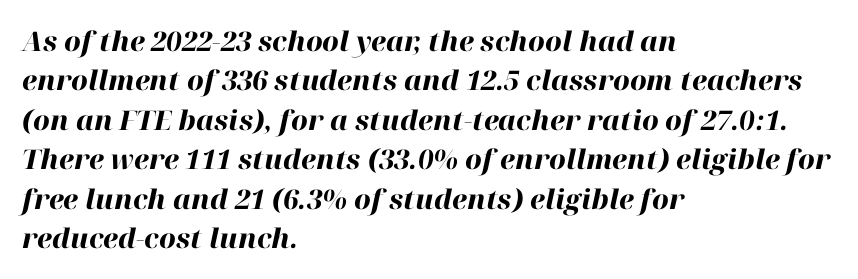
Q: Is the text bold? A: Yes.
Q: Is the text italic (slanted)? A: Yes, it leans right by about 12 degrees.
Q: Is the text underlined? A: No.
Q: How is the paragraph aligned? A: Left-aligned.
Q: Is the spacing between letters normal or unusually wide? A: Normal.
Q: Is the spacing between lines tight, normal or loose? A: Normal.
